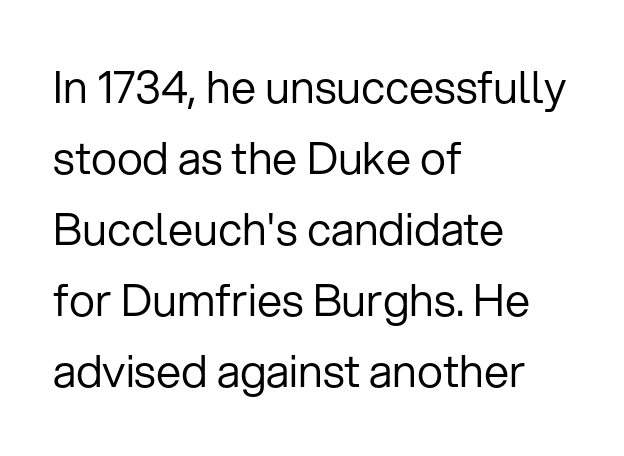
{"serif": "no", "italic": "no", "bold": "no", "weight": "regular", "width": "normal", "stroke_contrast": "low", "x_height": "medium", "monospaced": "no", "underline": "no", "align": "left", "line_spacing": "normal", "line_spacing_ratio": 1.58, "letter_spacing": "normal", "letter_spacing_em": 0.0, "glyph_px": 45}
